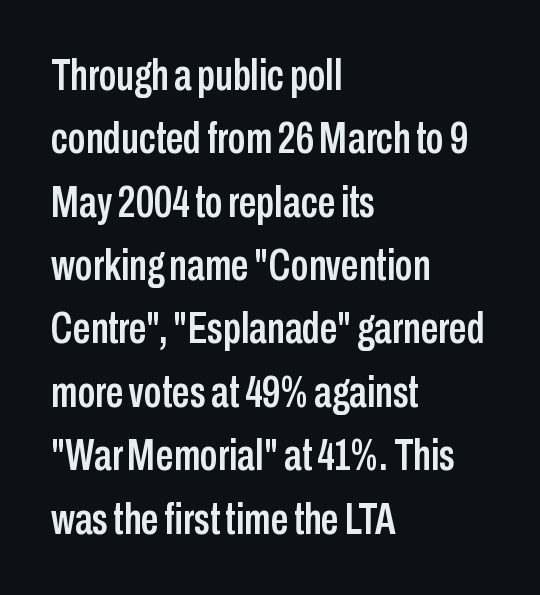
Q: Is the text italic (slanted)? A: No, it is upright.
Q: Is the typeface a serif or a sans-serif typeface? A: Sans-serif.
Q: Is the text underlined? A: No.
Q: How is the paragraph aligned? A: Left-aligned.
Q: Is the spacing between letters normal or unusually wide? A: Normal.
Q: Is the spacing between lines tight, normal or loose? A: Normal.
Q: Width (condensed, normal, or wide)? A: Condensed.
Q: Stroke contrast? A: Low.
Q: x-height? A: Medium.
Q: Monospaced? A: No.
